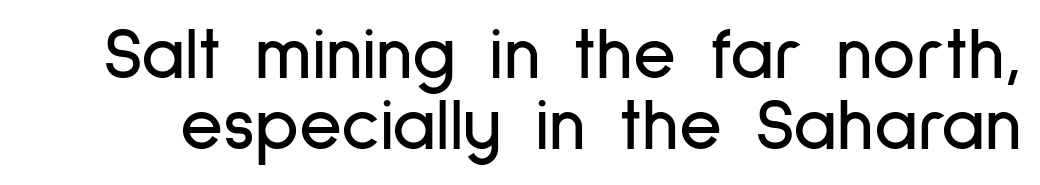
The letters sit at their default tracking, neither squeezed nor spread. Ordinary non-slanted type is in use. Looks like regular typesetting: each glyph gets only the width it needs. No feet cap the strokes, marking this as sans-serif type.
